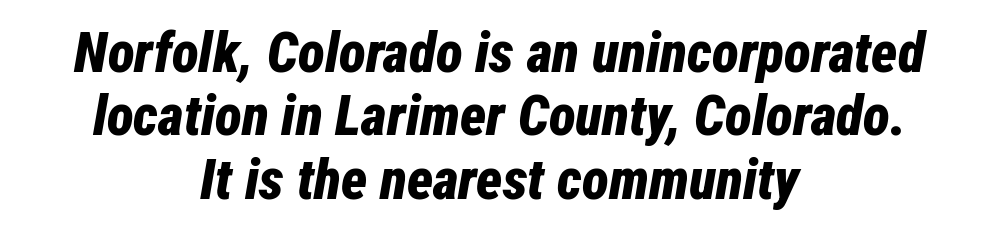
{"italic": "yes", "lean": "right", "slant_degrees": 12, "bold": "yes", "weight": "bold", "width": "condensed", "stroke_contrast": "low", "x_height": "medium", "monospaced": "no", "underline": "no", "align": "center", "line_spacing": "tight", "line_spacing_ratio": 1.13, "letter_spacing": "normal", "letter_spacing_em": 0.0, "glyph_px": 56}
